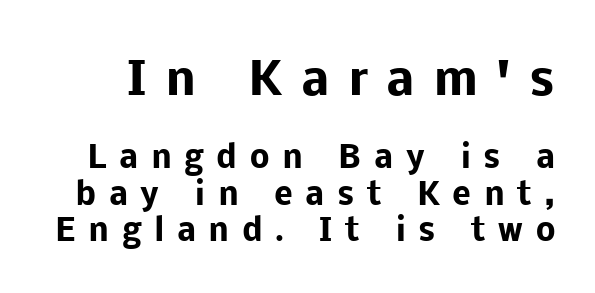
Q: Is the text bold? A: Yes.
Q: Is the text italic (slanted)? A: No, it is upright.
Q: Is the typeface a serif or a sans-serif typeface? A: Sans-serif.
Q: Is the text underlined? A: No.
Q: Is the spacing between letters normal or unusually wide? A: Unusually wide.
Q: Which block of text is set in a larger size, the first (top) or the second (bottom)? A: The first (top) one.
Q: Width (condensed, normal, or wide)? A: Normal.
Q: Stroke contrast? A: Low.
Q: x-height? A: Medium.
Q: Monospaced? A: No.
